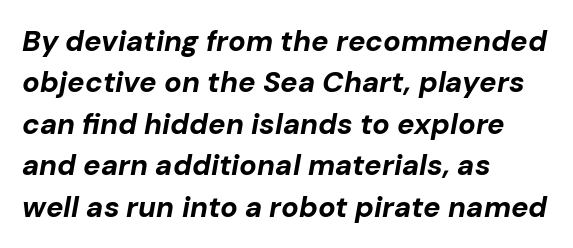
{"italic": "yes", "lean": "right", "slant_degrees": 10, "bold": "yes", "weight": "bold", "width": "normal", "stroke_contrast": "low", "x_height": "medium", "monospaced": "no", "underline": "no", "align": "left", "line_spacing": "normal", "line_spacing_ratio": 1.43, "letter_spacing": "normal", "letter_spacing_em": 0.0, "glyph_px": 29}
